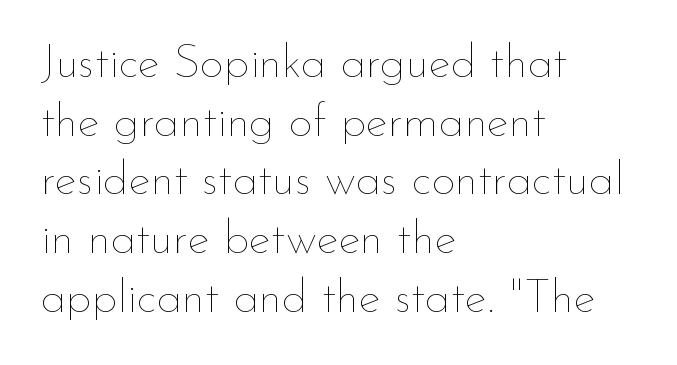
A light-to-regular cut is what we see here. All the whitespace from short lines collects on the right. Bare-footed words on every line. Regular leading.
